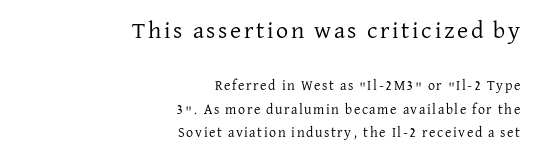
The image shows 24 px text type, upright; set right-aligned, normal line spacing (1.67x), not underlined; the first (top) block is 1.71x larger.
